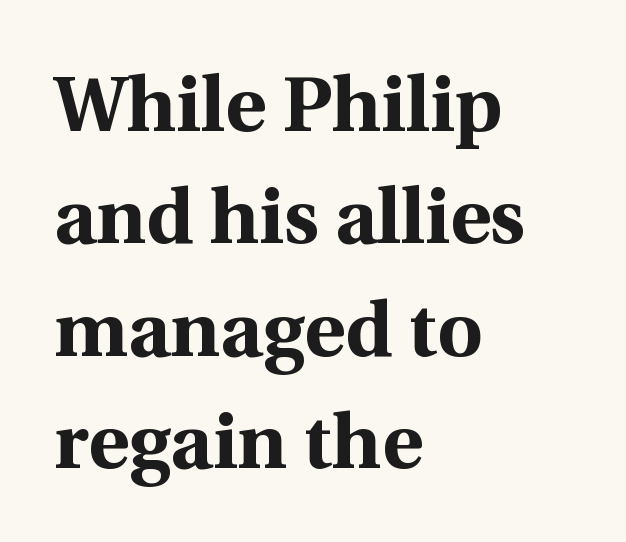
{"serif": "yes", "italic": "no", "bold": "yes", "weight": "bold", "width": "normal", "x_height": "medium", "monospaced": "no", "underline": "no", "align": "left", "line_spacing": "normal", "line_spacing_ratio": 1.44, "letter_spacing": "normal", "letter_spacing_em": 0.0, "glyph_px": 78}
